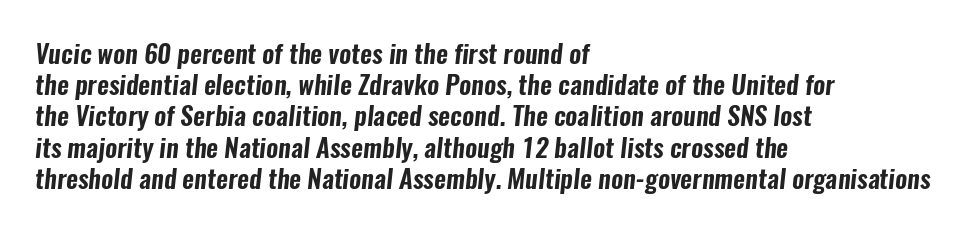
{"underline": "no", "align": "left", "line_spacing_ratio": 1.2, "letter_spacing": "normal", "letter_spacing_em": 0.0, "glyph_px": 26}
